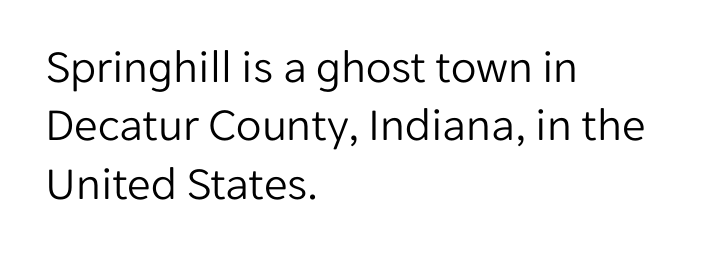
{"serif": "no", "italic": "no", "bold": "no", "weight": "light", "width": "normal", "stroke_contrast": "low", "x_height": "medium", "monospaced": "no", "underline": "no", "align": "left", "line_spacing_ratio": 1.24, "letter_spacing": "normal", "letter_spacing_em": 0.0, "glyph_px": 47}
